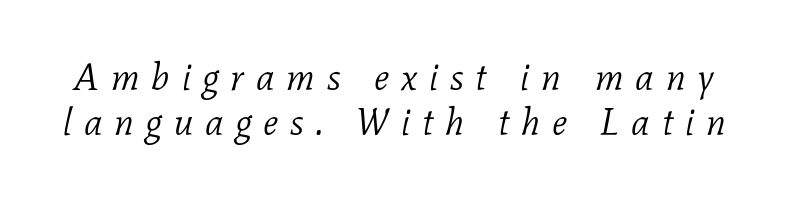
{"serif": "yes", "italic": "yes", "lean": "right", "slant_degrees": 11, "bold": "no", "weight": "light", "width": "normal", "stroke_contrast": "low", "x_height": "medium", "monospaced": "no", "underline": "no", "line_spacing_ratio": 1.19, "letter_spacing": "wide", "letter_spacing_em": 0.31, "glyph_px": 38}
